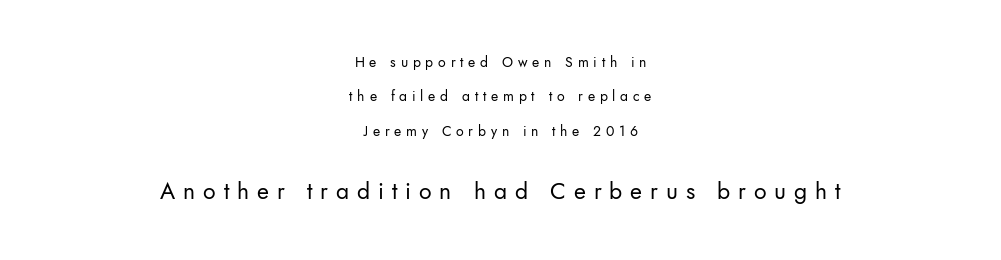
{"italic": "no", "bold": "no", "underline": "no", "align": "center", "line_spacing": "loose", "line_spacing_ratio": 2.46, "letter_spacing": "wide", "letter_spacing_em": 0.34, "larger_block": "second", "size_ratio": 1.64, "glyph_px": 23}
